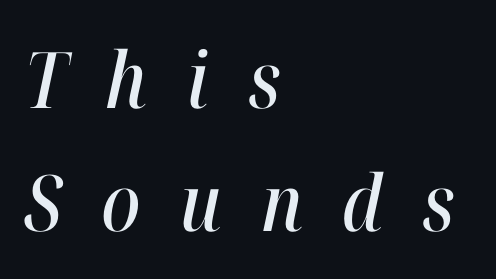
The image shows 78 px condensed type, italic (leaning right); set left-aligned, normal line spacing (1.58x), unusually wide letter spacing (+0.5 em), not underlined; high stroke contrast and a medium x-height.
